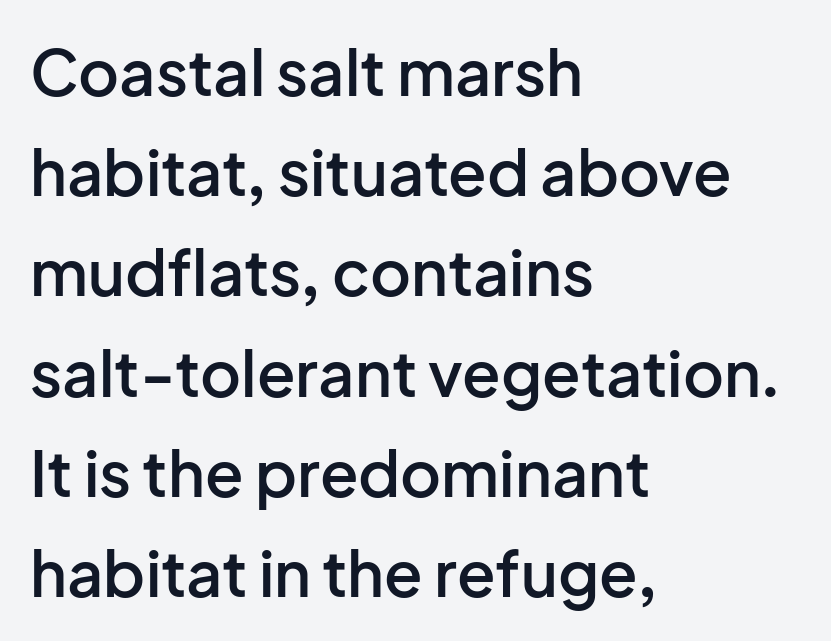
{"serif": "no", "italic": "no", "bold": "semi", "weight": "semibold", "width": "normal", "stroke_contrast": "low", "x_height": "medium", "monospaced": "no", "underline": "no", "align": "left", "line_spacing": "normal", "line_spacing_ratio": 1.59, "letter_spacing": "normal", "letter_spacing_em": 0.0, "glyph_px": 63}
